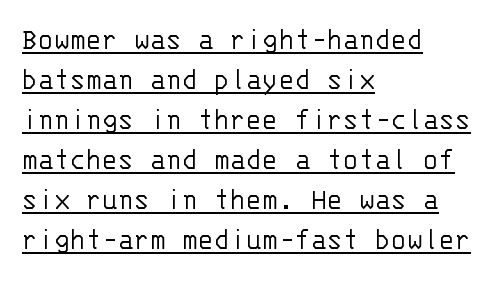
The image shows 33 px light sans-serif type, upright, monospaced; set left-aligned, line spacing 1.21x, normal letter spacing, underlined; low stroke contrast and a large x-height.
